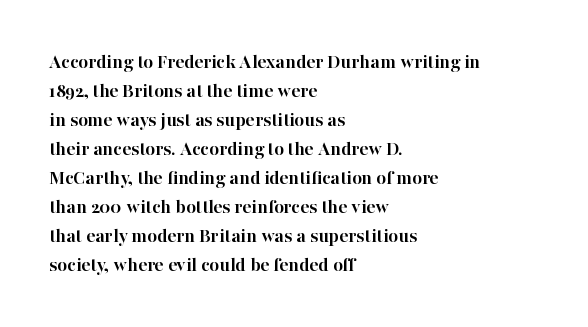
The image shows 21 px bold type, upright; set left-aligned, normal line spacing (1.38x), normal letter spacing, not underlined.
